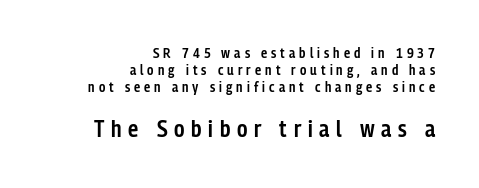
The image shows 23 px text type, upright; set right-aligned, line spacing 1.23x, unusually wide letter spacing (+0.29 em), not underlined; the second (bottom) block is 1.64x larger.
